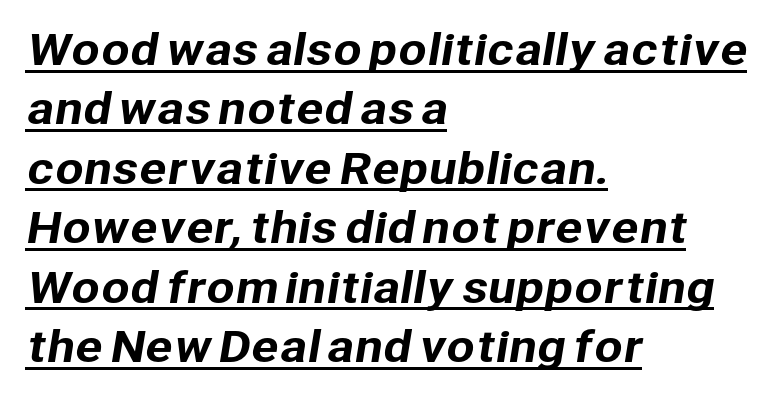
The passage shown is typed in a proportional face where columns would drift. Grotesque or geometric, the face here clearly has no serifs. These lines stack with their left ends in a neat column. Emphasis is given by a line drawn under the lettering. Students, observe: this is what conventionally led text looks like. A typesetter would call this zero additional tracking.
